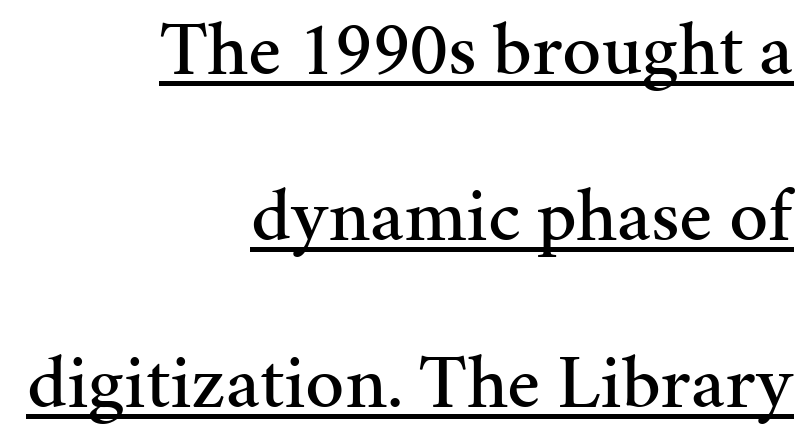
{"serif": "yes", "italic": "no", "width": "normal", "stroke_contrast": "medium", "x_height": "medium", "monospaced": "no", "underline": "yes", "align": "right", "line_spacing": "loose", "line_spacing_ratio": 2.16, "letter_spacing": "normal", "letter_spacing_em": 0.0, "glyph_px": 77}
